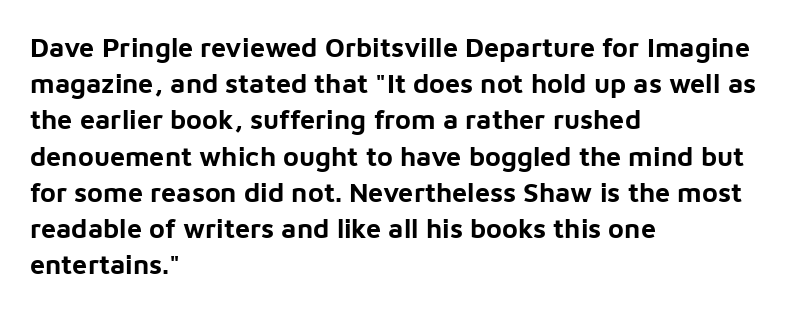
Q: Is the text bold? A: Yes.
Q: Is the text italic (slanted)? A: No, it is upright.
Q: Is the text underlined? A: No.
Q: How is the paragraph aligned? A: Left-aligned.
Q: Is the spacing between letters normal or unusually wide? A: Normal.
Q: Is the spacing between lines tight, normal or loose? A: Normal.
